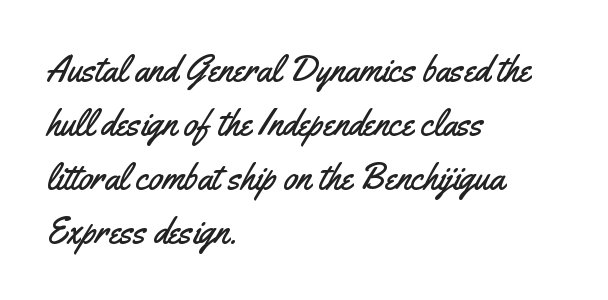
{"serif": "no", "width": "condensed", "stroke_contrast": "medium", "x_height": "small", "monospaced": "no", "underline": "no", "align": "left", "line_spacing": "normal", "line_spacing_ratio": 1.5, "letter_spacing": "normal", "letter_spacing_em": 0.0, "glyph_px": 36}
